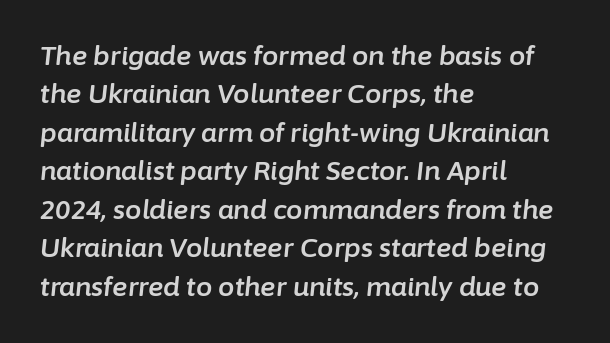
{"italic": "yes", "lean": "right", "slant_degrees": 6, "underline": "no", "align": "left", "line_spacing": "normal", "line_spacing_ratio": 1.48, "letter_spacing": "normal", "letter_spacing_em": 0.0, "glyph_px": 26}
